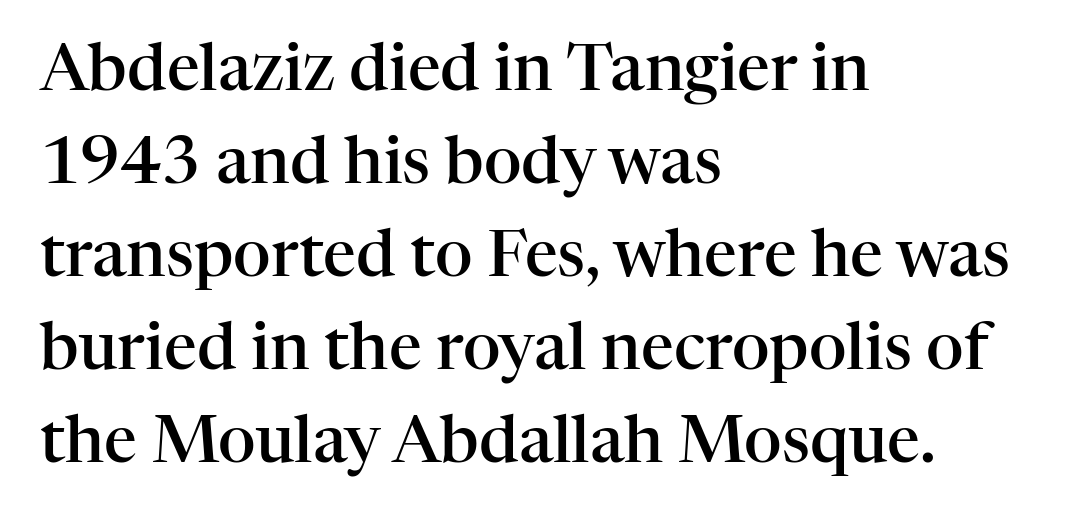
Q: Is the text bold? A: Semi-bold.
Q: Is the text italic (slanted)? A: No, it is upright.
Q: Is the typeface a serif or a sans-serif typeface? A: Serif.
Q: Is the text underlined? A: No.
Q: How is the paragraph aligned? A: Left-aligned.
Q: Is the spacing between letters normal or unusually wide? A: Normal.
Q: Is the spacing between lines tight, normal or loose? A: Normal.
Q: Width (condensed, normal, or wide)? A: Normal.
Q: Stroke contrast? A: High.
Q: x-height? A: Medium.
Q: Monospaced? A: No.
